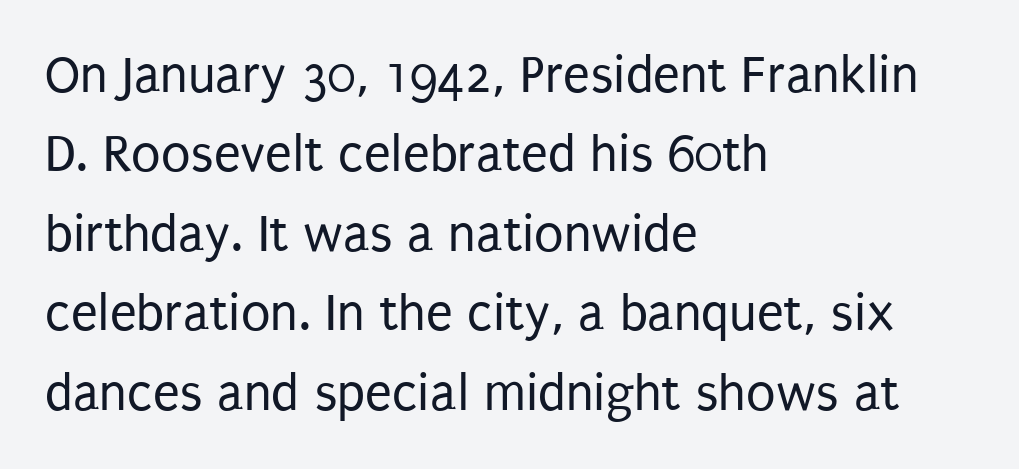
The image shows 54 px regular-weight, condensed sans-serif type, upright; set left-aligned, normal line spacing (1.47x), normal letter spacing, not underlined; low stroke contrast and a large x-height.
